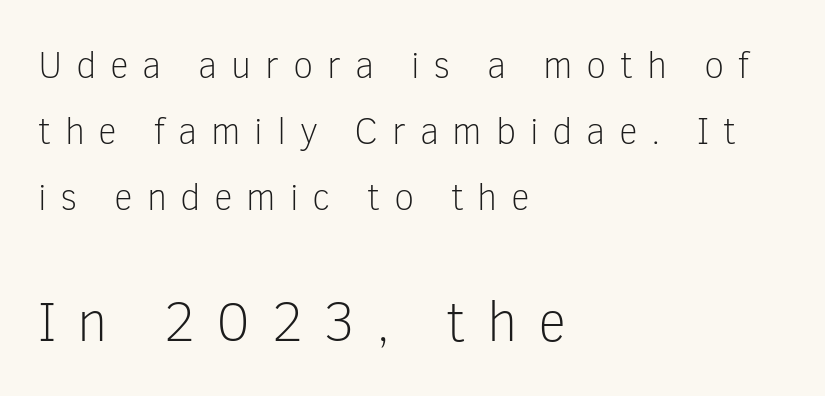
{"serif": "no", "italic": "no", "bold": "no", "weight": "light", "width": "normal", "stroke_contrast": "low", "x_height": "medium", "monospaced": "no", "underline": "no", "align": "left", "line_spacing_ratio": 1.78, "letter_spacing": "wide", "letter_spacing_em": 0.37, "larger_block": "second", "size_ratio": 1.51, "glyph_px": 56}
